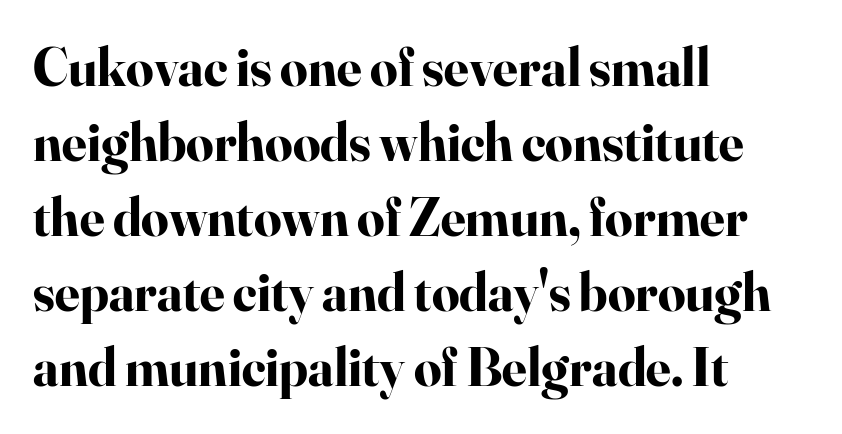
{"serif": "yes", "italic": "no", "bold": "yes", "weight": "bold", "width": "normal", "stroke_contrast": "high", "x_height": "small", "monospaced": "no", "underline": "no", "align": "left", "line_spacing": "normal", "line_spacing_ratio": 1.39, "letter_spacing": "normal", "letter_spacing_em": 0.0, "glyph_px": 54}
